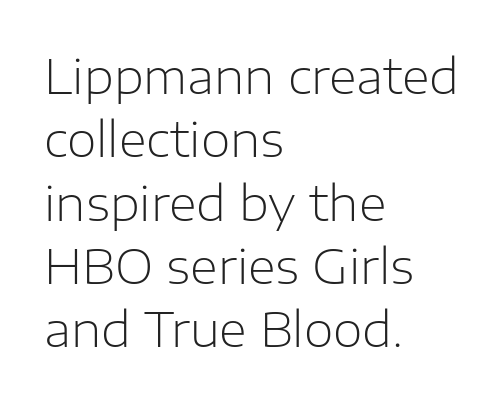
This sample has the flowing, uneven cadence of proportional lettering. Weight: regular or lighter. The string is rendered with underlining switched off. The tracking reads as untouched default to a designer's eye. A typesetter would label this face a sans. Notice how descenders clear the ascenders below comfortably — that's standard leading.
